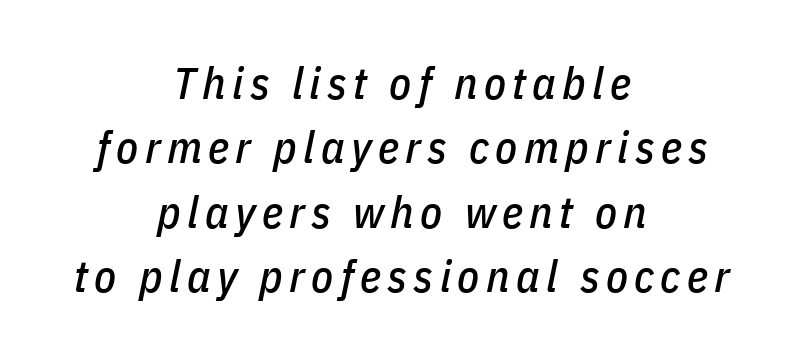
Q: Is the text italic (slanted)? A: Yes, it leans right by about 11 degrees.
Q: Is the text underlined? A: No.
Q: How is the paragraph aligned? A: Centered.
Q: Is the spacing between lines tight, normal or loose? A: Normal.
Q: Width (condensed, normal, or wide)? A: Condensed.
Q: Stroke contrast? A: Low.
Q: x-height? A: Medium.
Q: Monospaced? A: No.
